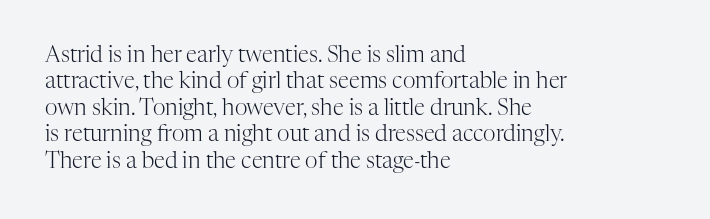
{"italic": "no", "bold": "no", "underline": "no", "align": "left", "line_spacing_ratio": 1.2, "letter_spacing": "normal", "letter_spacing_em": 0.0, "glyph_px": 22}
